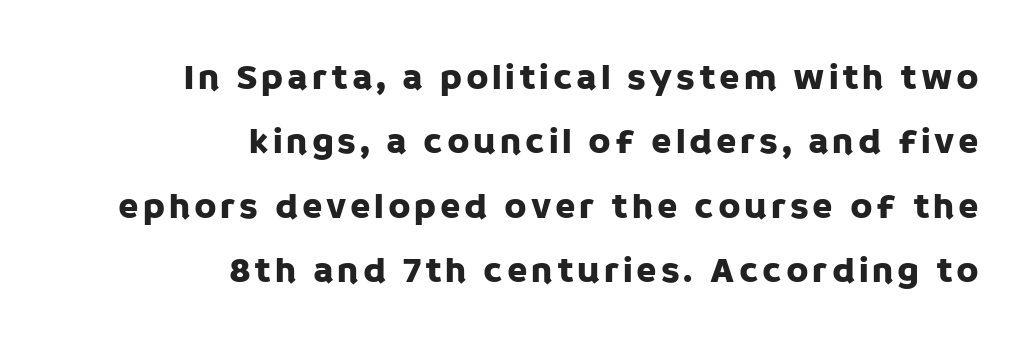
The image shows 37 px sans-serif type, upright; set right-aligned, line spacing 1.74x, not underlined; low stroke contrast and a large x-height.
